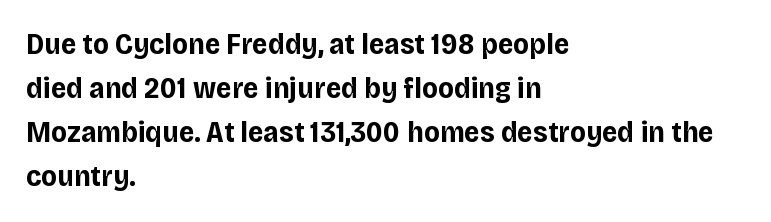
The image shows 30 px bold sans-serif type, upright; set left-aligned, normal line spacing (1.47x), normal letter spacing, not underlined; low stroke contrast and a large x-height.
